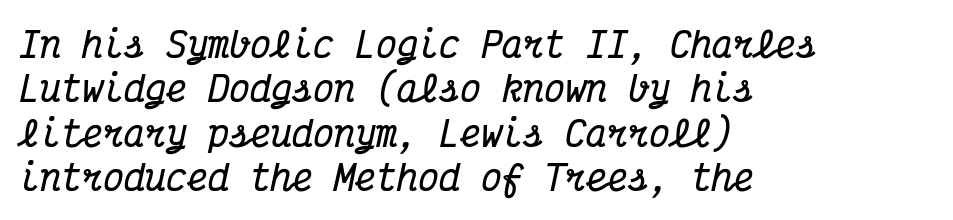
The image shows 35 px bold, condensed serif type, italic (leaning right), monospaced; set left-aligned, normal line spacing (1.27x), normal letter spacing, not underlined; medium stroke contrast and a medium x-height.
